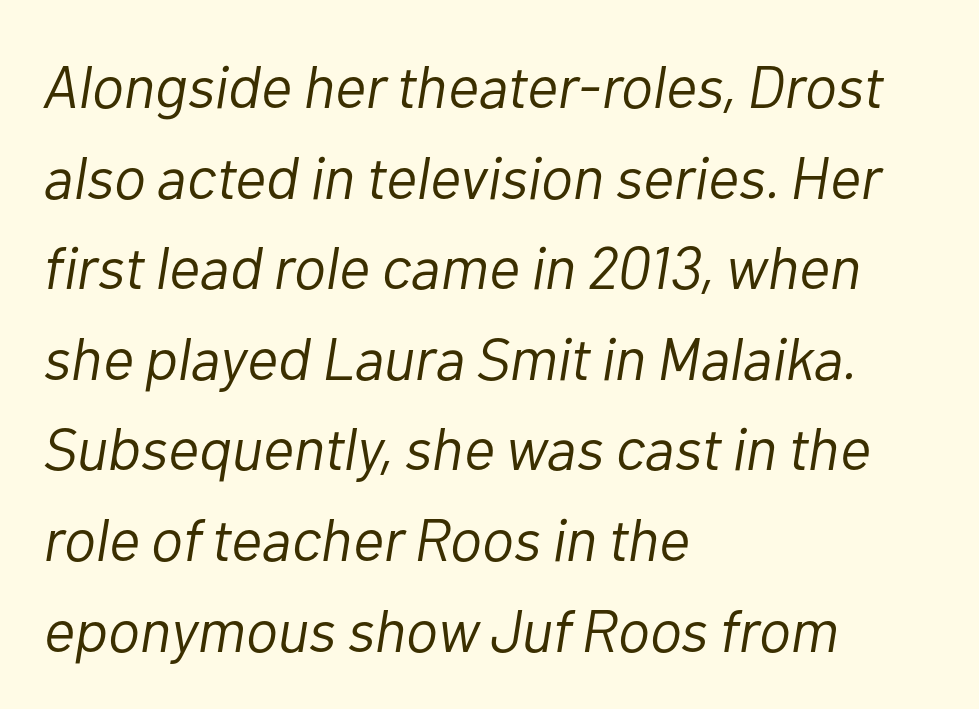
Q: Is the text bold? A: No.
Q: Is the text italic (slanted)? A: Yes, it leans right by about 10 degrees.
Q: Is the text underlined? A: No.
Q: How is the paragraph aligned? A: Left-aligned.
Q: Is the spacing between letters normal or unusually wide? A: Normal.
Q: Is the spacing between lines tight, normal or loose? A: Normal.
Q: Width (condensed, normal, or wide)? A: Normal.
Q: Stroke contrast? A: Low.
Q: x-height? A: Medium.
Q: Monospaced? A: No.
